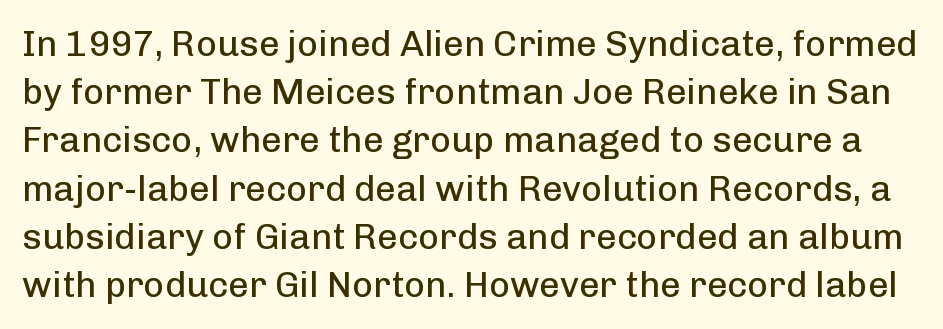
The image shows 36 px regular-weight sans-serif type, upright; set normal line spacing (1.34x), normal letter spacing, not underlined; low stroke contrast and a medium x-height.
